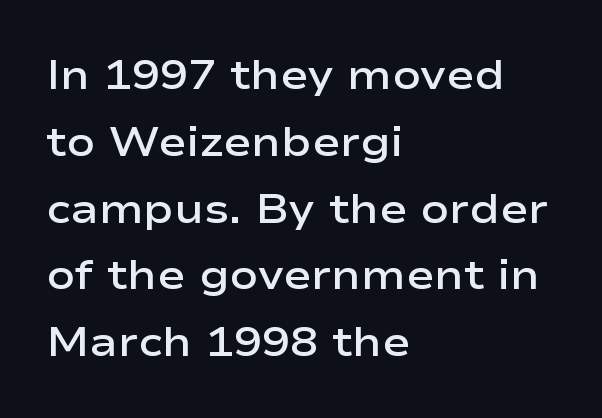
{"serif": "no", "italic": "no", "bold": "semi", "weight": "semibold", "width": "wide", "stroke_contrast": "low", "x_height": "medium", "monospaced": "no", "underline": "no", "align": "left", "line_spacing": "normal", "line_spacing_ratio": 1.59, "letter_spacing": "normal", "letter_spacing_em": 0.0, "glyph_px": 42}
